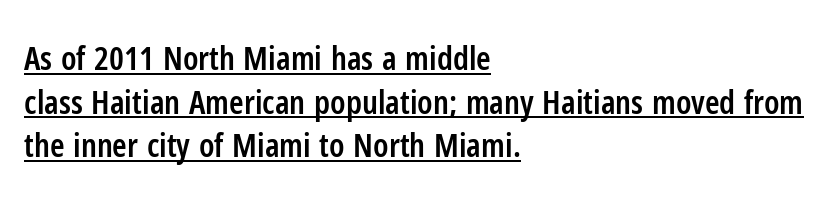
{"serif": "no", "italic": "no", "bold": "semi", "weight": "semibold", "width": "condensed", "stroke_contrast": "low", "x_height": "medium", "monospaced": "no", "underline": "yes", "align": "left", "line_spacing": "normal", "line_spacing_ratio": 1.32, "letter_spacing": "normal", "letter_spacing_em": 0.0, "glyph_px": 33}
